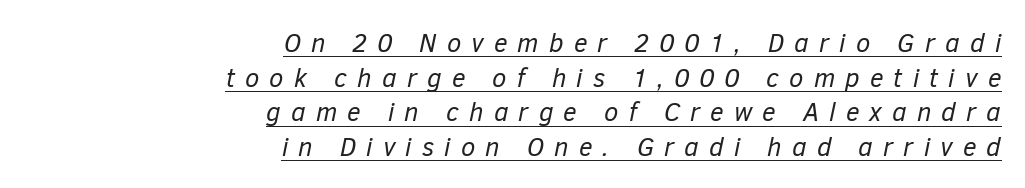
Compared with typical paragraphs, the rows here are spaced about the same. A student would call this right alignment; a typographer would say flush right, rag left. In designer terms, the underline attribute is active on this setting. Weight: in the light-to-regular range. The rendering inserts visible extra space after every character. Style check: oblique.
